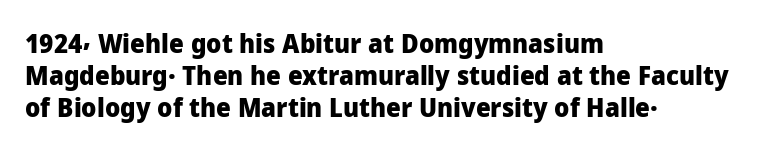
Descenders hang freely into open space. Rendered with straight, roman letterforms. The strokes are fattened all the way to bold. This rendering uses left alignment, leaving the right contour irregular.
